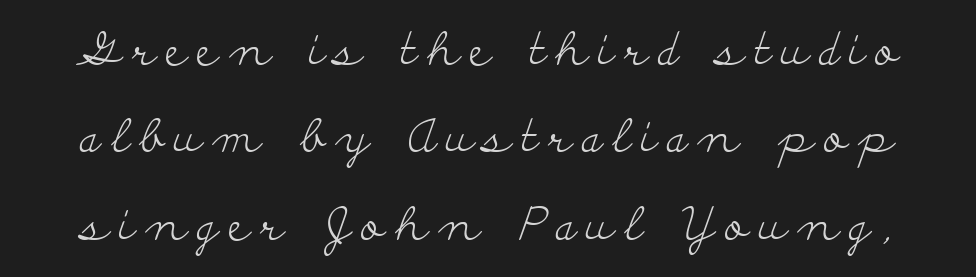
Q: Is the text bold? A: No.
Q: Is the text italic (slanted)? A: Yes.
Q: Is the typeface a serif or a sans-serif typeface? A: Serif.
Q: Is the text underlined? A: No.
Q: Is the spacing between letters normal or unusually wide? A: Unusually wide.
Q: Is the spacing between lines tight, normal or loose? A: Loose.
Q: Width (condensed, normal, or wide)? A: Wide.
Q: Stroke contrast? A: Low.
Q: x-height? A: Small.
Q: Monospaced? A: No.
